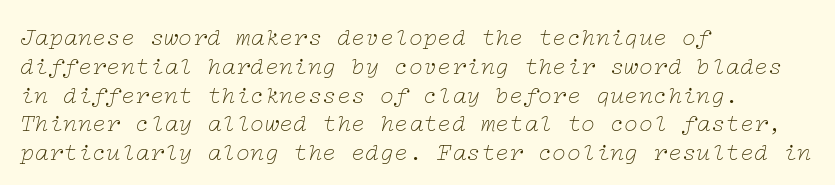
The image shows 24 px text type, italic (leaning right); set left-aligned, line spacing 1.2x, normal letter spacing, not underlined.
